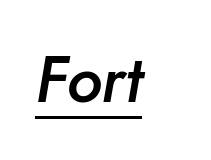
Q: Is the text bold? A: Semi-bold.
Q: Is the text italic (slanted)? A: Yes, it leans right by about 10 degrees.
Q: Is the text underlined? A: Yes.
Q: Is the spacing between letters normal or unusually wide? A: Normal.
Q: Width (condensed, normal, or wide)? A: Normal.
Q: Stroke contrast? A: Low.
Q: x-height? A: Small.
Q: Monospaced? A: No.
